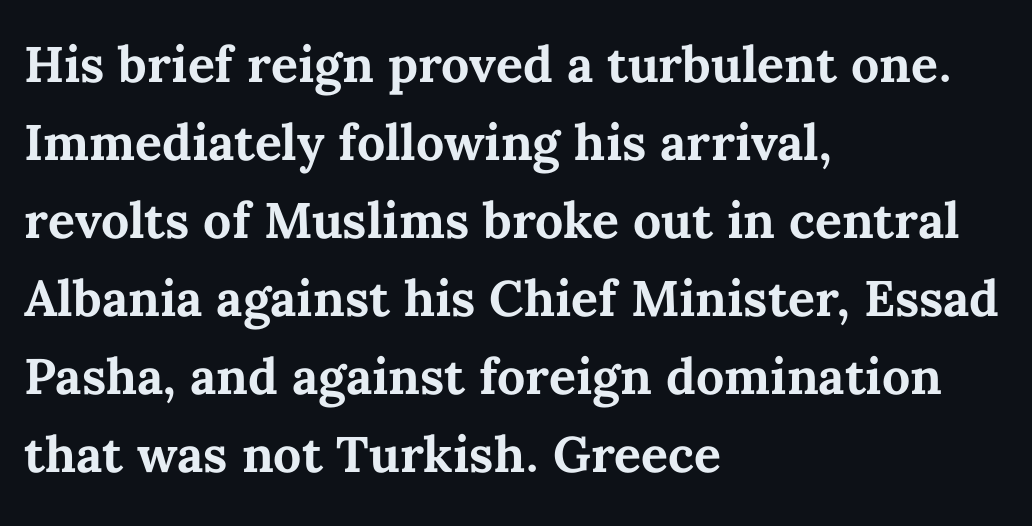
Q: Is the text bold? A: Yes.
Q: Is the text italic (slanted)? A: No, it is upright.
Q: Is the text underlined? A: No.
Q: How is the paragraph aligned? A: Left-aligned.
Q: Is the spacing between letters normal or unusually wide? A: Normal.
Q: Is the spacing between lines tight, normal or loose? A: Normal.
Q: Width (condensed, normal, or wide)? A: Normal.
Q: Stroke contrast? A: Medium.
Q: x-height? A: Medium.
Q: Monospaced? A: No.
